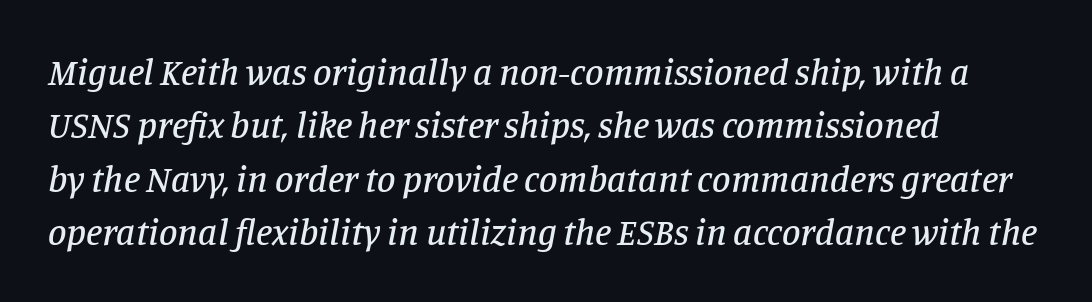
There is no visible air inserted between adjacent glyphs. The ragged edge is on the right, which tells us the setting is flush left. Looking at the ascenders, they clearly lean. Check the space under the baseline: it is left empty.
